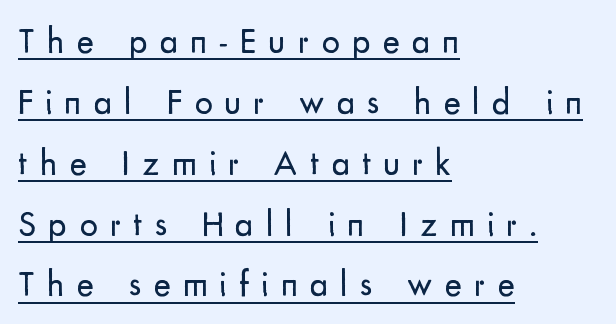
Q: Is the text bold? A: No.
Q: Is the text italic (slanted)? A: No, it is upright.
Q: Is the typeface a serif or a sans-serif typeface? A: Sans-serif.
Q: Is the text underlined? A: Yes.
Q: How is the paragraph aligned? A: Left-aligned.
Q: Is the spacing between letters normal or unusually wide? A: Unusually wide.
Q: Is the spacing between lines tight, normal or loose? A: Normal.
Q: Width (condensed, normal, or wide)? A: Normal.
Q: Stroke contrast? A: Low.
Q: x-height? A: Small.
Q: Monospaced? A: No.
